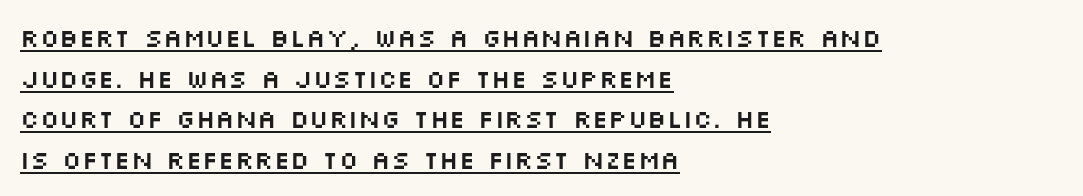
{"italic": "no", "underline": "yes", "align": "left", "line_spacing": "normal", "line_spacing_ratio": 1.56, "letter_spacing": "normal", "letter_spacing_em": 0.0, "glyph_px": 26}
